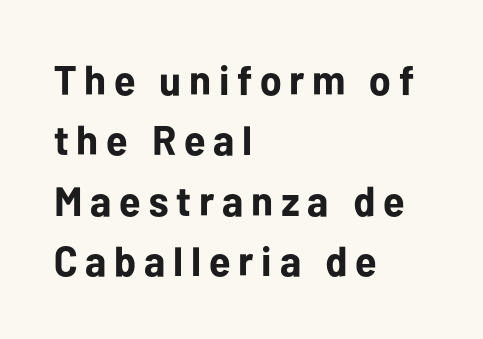
Q: Is the text bold? A: Yes.
Q: Is the text italic (slanted)? A: No, it is upright.
Q: Is the typeface a serif or a sans-serif typeface? A: Sans-serif.
Q: Is the text underlined? A: No.
Q: How is the paragraph aligned? A: Left-aligned.
Q: Is the spacing between lines tight, normal or loose? A: Normal.
Q: Width (condensed, normal, or wide)? A: Normal.
Q: Stroke contrast? A: Low.
Q: x-height? A: Medium.
Q: Monospaced? A: No.
